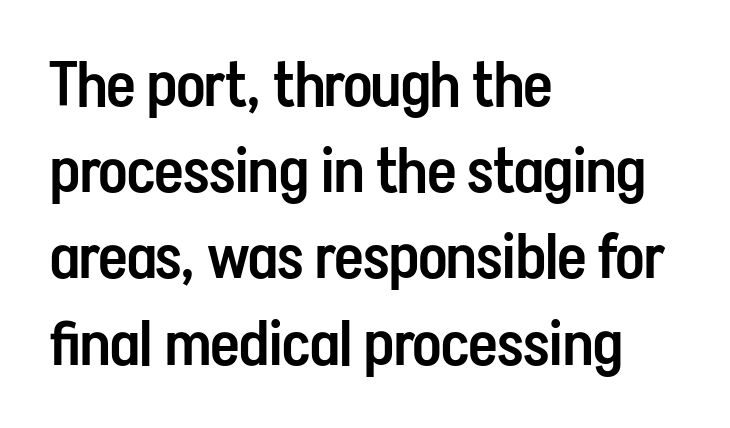
{"serif": "no", "italic": "no", "bold": "semi", "weight": "semibold", "width": "condensed", "stroke_contrast": "low", "x_height": "medium", "monospaced": "no", "underline": "no", "align": "left", "line_spacing": "normal", "line_spacing_ratio": 1.39, "letter_spacing": "normal", "letter_spacing_em": 0.0, "glyph_px": 62}
